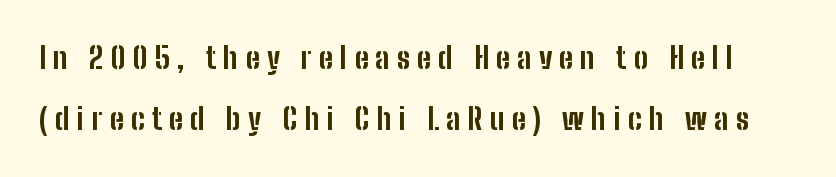
{"serif": "no", "italic": "no", "bold": "yes", "weight": "bold", "width": "condensed", "stroke_contrast": "low", "x_height": "medium", "monospaced": "no", "underline": "no", "line_spacing": "loose", "line_spacing_ratio": 2.05, "letter_spacing": "wide", "letter_spacing_em": 0.24, "glyph_px": 30}
